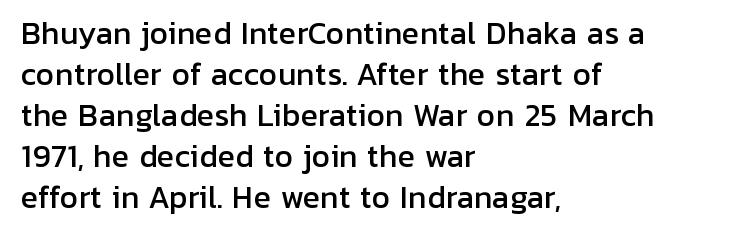
A bare baseline throughout the passage. The block of text has a typical density, with ordinary space between rows. Do the letters lean? They stand straight. The tracking reads as untouched default to a designer's eye.
